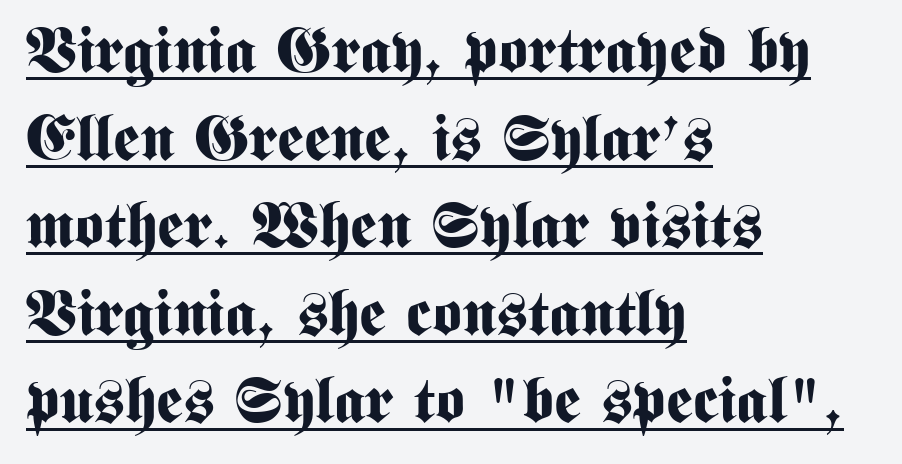
{"serif": "no", "italic": "no", "bold": "yes", "weight": "bold", "width": "condensed", "stroke_contrast": "medium", "x_height": "medium", "monospaced": "no", "underline": "yes", "align": "left", "line_spacing": "normal", "line_spacing_ratio": 1.39, "letter_spacing": "normal", "letter_spacing_em": 0.0, "glyph_px": 63}
